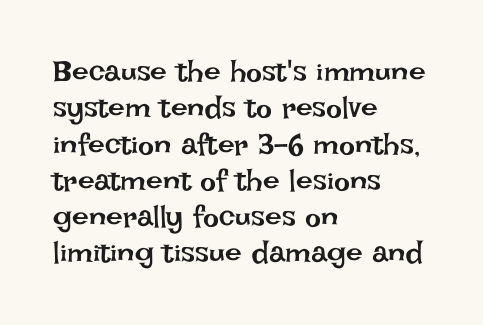
The image shows 30 px regular-weight type, upright; set left-aligned, line spacing 1.21x, normal letter spacing, not underlined; low stroke contrast and a large x-height.
